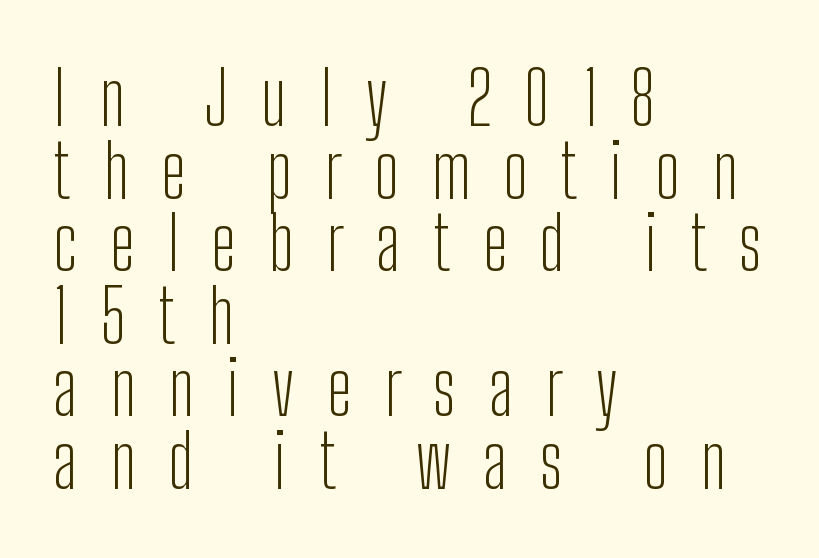
The image shows 74 px light, condensed sans-serif type, upright; set left-aligned, tight line spacing (0.98x), unusually wide letter spacing (+0.44 em), not underlined; low stroke contrast and a medium x-height.
